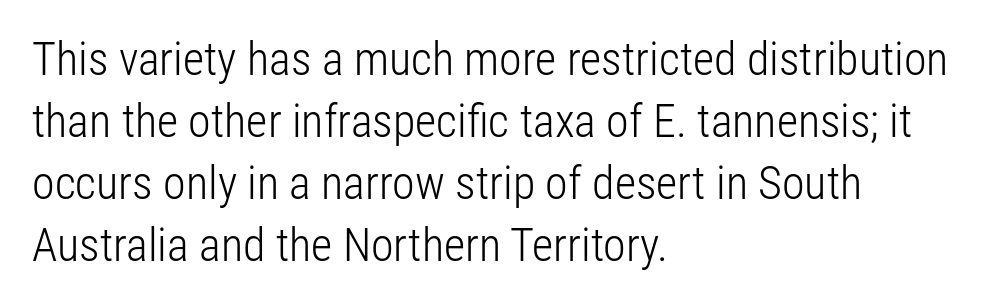
Q: Is the text bold? A: No.
Q: Is the text italic (slanted)? A: No, it is upright.
Q: Is the typeface a serif or a sans-serif typeface? A: Sans-serif.
Q: Is the text underlined? A: No.
Q: How is the paragraph aligned? A: Left-aligned.
Q: Is the spacing between letters normal or unusually wide? A: Normal.
Q: Is the spacing between lines tight, normal or loose? A: Normal.
Q: Width (condensed, normal, or wide)? A: Condensed.
Q: Stroke contrast? A: Low.
Q: x-height? A: Medium.
Q: Monospaced? A: No.
